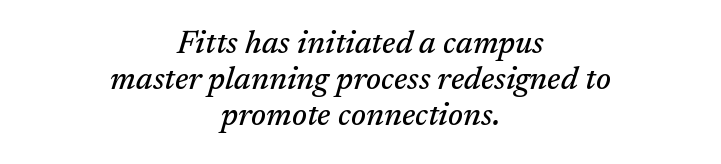
The image shows 32 px serif type, italic (leaning right); set centered, tight line spacing (1.13x), normal letter spacing, not underlined; medium stroke contrast and a medium x-height.
